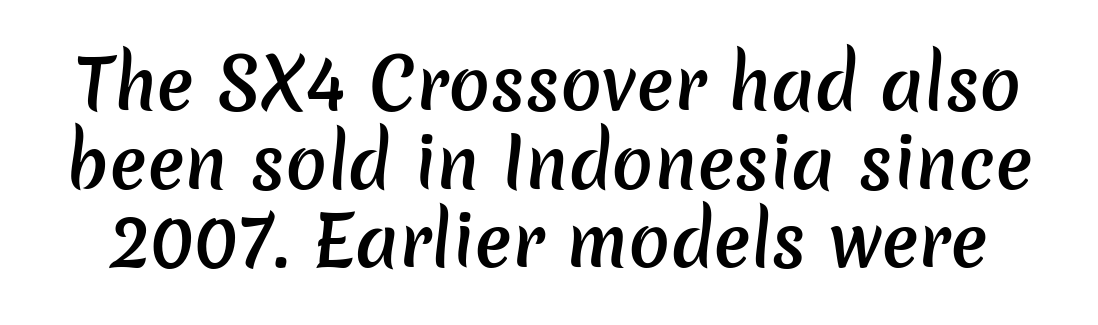
Q: Is the text bold? A: Semi-bold.
Q: Is the typeface a serif or a sans-serif typeface? A: Sans-serif.
Q: Is the text underlined? A: No.
Q: Is the spacing between letters normal or unusually wide? A: Normal.
Q: Is the spacing between lines tight, normal or loose? A: Tight.
Q: Width (condensed, normal, or wide)? A: Normal.
Q: Stroke contrast? A: Low.
Q: x-height? A: Medium.
Q: Monospaced? A: No.
